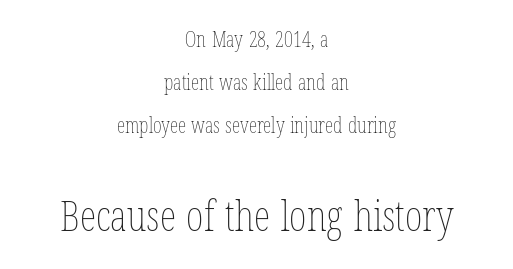
The image shows 42 px thin, condensed type, upright; set centered, loose line spacing (2.04x), normal letter spacing, not underlined; the second (bottom) block is 2.0x larger; low stroke contrast and a medium x-height.
